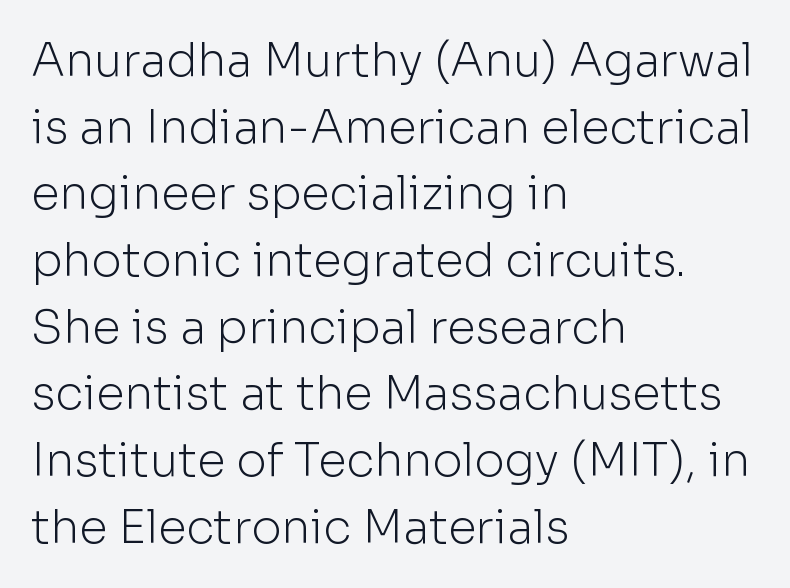
What's the leading like? Ordinary, nothing unusual. Quick note: underline off. A quiet, ordinary-to-light weight characterises the typeface. Reading down the block, your eye returns to a fixed left position each line.
